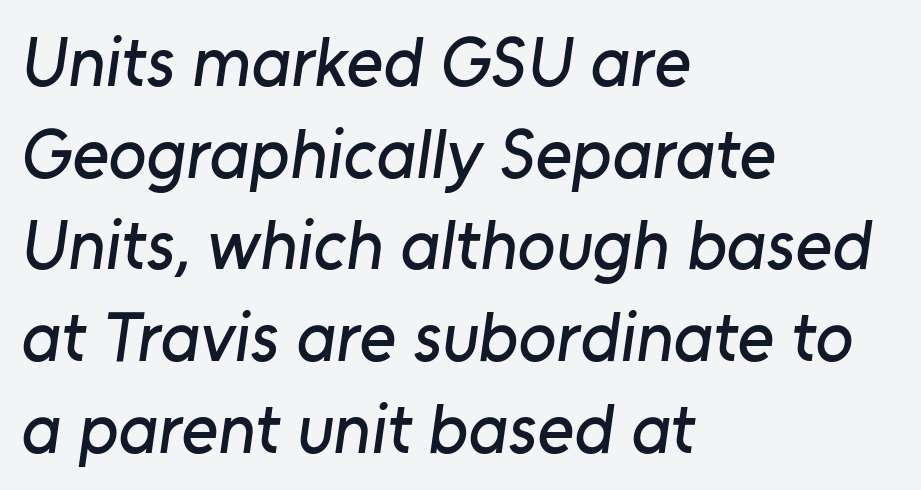
{"serif": "no", "width": "normal", "stroke_contrast": "low", "x_height": "medium", "monospaced": "no", "underline": "no", "align": "left", "line_spacing": "normal", "line_spacing_ratio": 1.31, "letter_spacing": "normal", "letter_spacing_em": 0.0, "glyph_px": 70}
